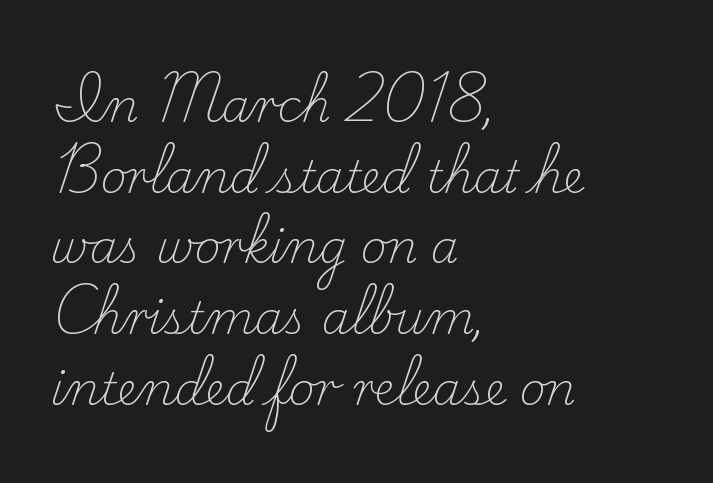
{"serif": "yes", "bold": "no", "weight": "light", "width": "normal", "stroke_contrast": "low", "x_height": "small", "monospaced": "no", "underline": "no", "align": "left", "line_spacing": "normal", "line_spacing_ratio": 1.57, "letter_spacing": "normal", "letter_spacing_em": 0.0, "glyph_px": 45}
